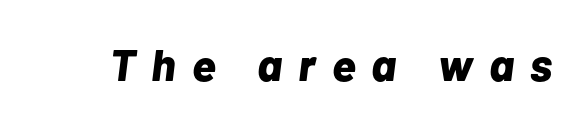
{"italic": "yes", "lean": "right", "slant_degrees": 7, "bold": "yes", "weight": "bold", "width": "normal", "stroke_contrast": "low", "x_height": "medium", "monospaced": "no", "underline": "no", "letter_spacing": "wide", "letter_spacing_em": 0.36, "glyph_px": 45}
